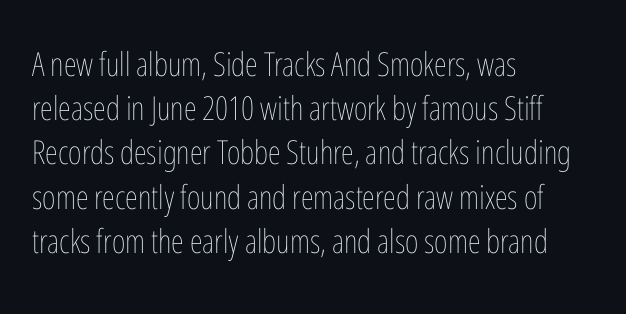
{"italic": "no", "bold": "no", "weight": "thin", "width": "condensed", "stroke_contrast": "low", "x_height": "medium", "monospaced": "no", "underline": "no", "align": "left", "line_spacing": "normal", "line_spacing_ratio": 1.34, "letter_spacing": "normal", "letter_spacing_em": 0.0, "glyph_px": 33}
